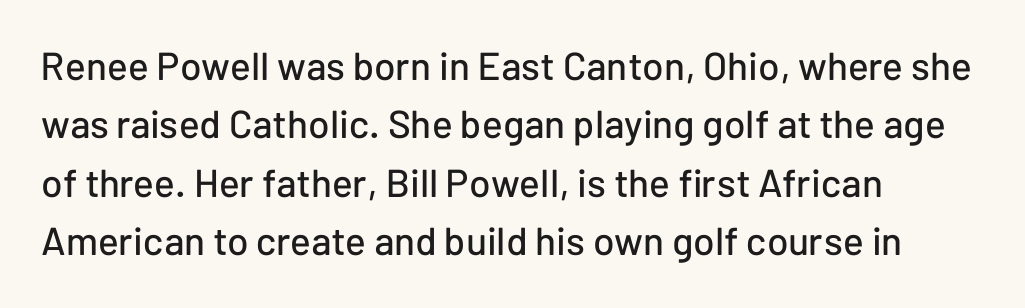
Q: Is the text italic (slanted)? A: No, it is upright.
Q: Is the typeface a serif or a sans-serif typeface? A: Sans-serif.
Q: Is the text underlined? A: No.
Q: How is the paragraph aligned? A: Left-aligned.
Q: Is the spacing between letters normal or unusually wide? A: Normal.
Q: Is the spacing between lines tight, normal or loose? A: Normal.
Q: Width (condensed, normal, or wide)? A: Normal.
Q: Stroke contrast? A: Low.
Q: x-height? A: Medium.
Q: Monospaced? A: No.
